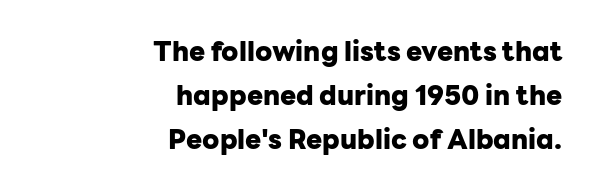
Whoever set this chose a conventional vertical rhythm. Line ends are locked; line starts wander. Here the glyphs are tracked normally, forming tight word shapes. The glyphs are unaccompanied by any horizontal stroke below them.
